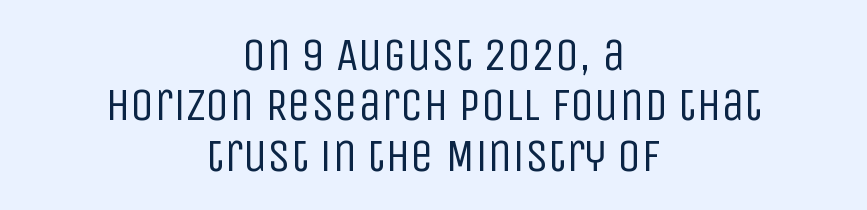
The image shows 47 px regular-weight, condensed sans-serif type, upright; set centered, tight line spacing (1.07x), normal letter spacing, not underlined; low stroke contrast and a large x-height.
